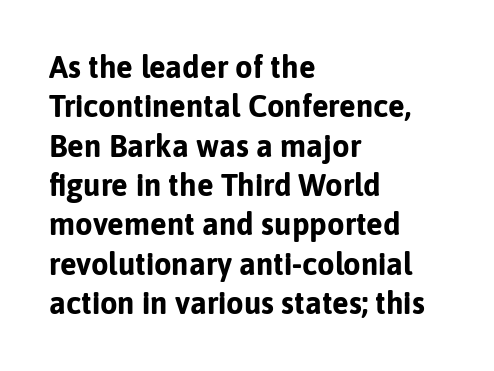
Q: Is the text bold? A: Yes.
Q: Is the text italic (slanted)? A: No, it is upright.
Q: Is the typeface a serif or a sans-serif typeface? A: Sans-serif.
Q: Is the text underlined? A: No.
Q: How is the paragraph aligned? A: Left-aligned.
Q: Is the spacing between letters normal or unusually wide? A: Normal.
Q: Is the spacing between lines tight, normal or loose? A: Normal.
Q: Width (condensed, normal, or wide)? A: Normal.
Q: Stroke contrast? A: Low.
Q: x-height? A: Medium.
Q: Monospaced? A: No.
